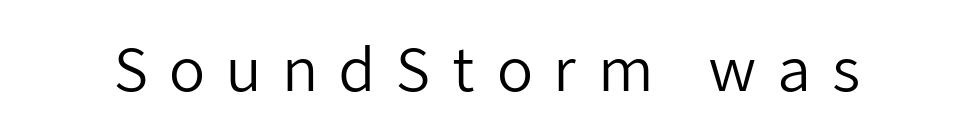
Q: Is the text bold? A: No.
Q: Is the text italic (slanted)? A: No, it is upright.
Q: Is the typeface a serif or a sans-serif typeface? A: Sans-serif.
Q: Is the text underlined? A: No.
Q: Is the spacing between letters normal or unusually wide? A: Unusually wide.
Q: Width (condensed, normal, or wide)? A: Normal.
Q: Stroke contrast? A: Low.
Q: x-height? A: Medium.
Q: Monospaced? A: No.
